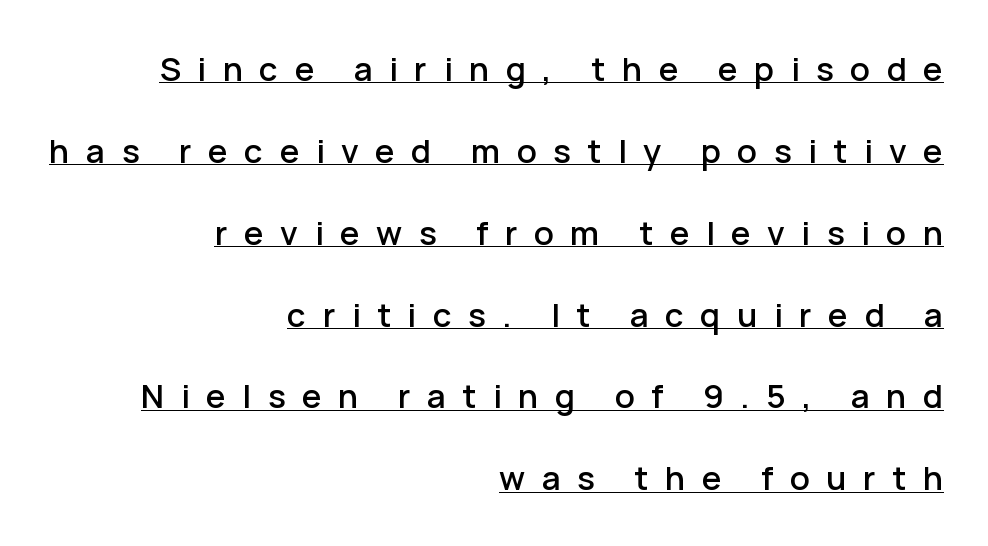
Q: Is the text italic (slanted)? A: No, it is upright.
Q: Is the typeface a serif or a sans-serif typeface? A: Sans-serif.
Q: Is the text underlined? A: Yes.
Q: How is the paragraph aligned? A: Right-aligned.
Q: Is the spacing between letters normal or unusually wide? A: Unusually wide.
Q: Is the spacing between lines tight, normal or loose? A: Loose.
Q: Width (condensed, normal, or wide)? A: Normal.
Q: Stroke contrast? A: Low.
Q: x-height? A: Medium.
Q: Monospaced? A: No.
